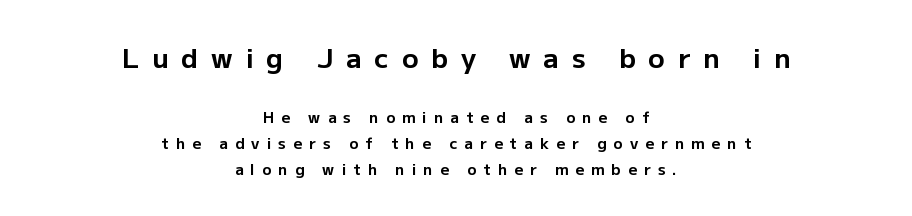
{"italic": "no", "bold": "yes", "underline": "no", "align": "center", "line_spacing_ratio": 1.74, "letter_spacing": "wide", "letter_spacing_em": 0.48, "larger_block": "first", "size_ratio": 1.8, "glyph_px": 27}
